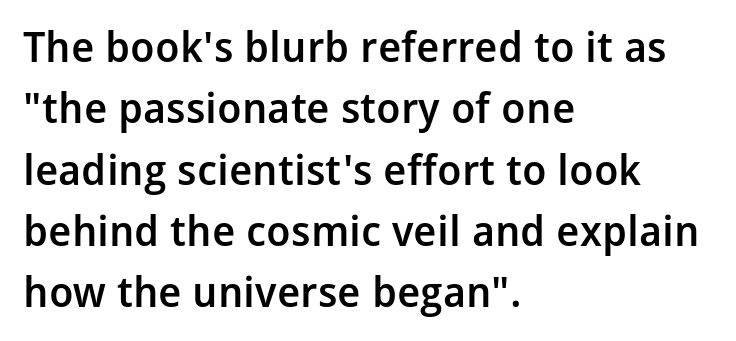
The face used here is rendered with its standard letterfit. No italicization has been applied; the sample stays upright. Each row of text sits above clean, open space. Every row of glyphs begins at an identical x-position on the left.
